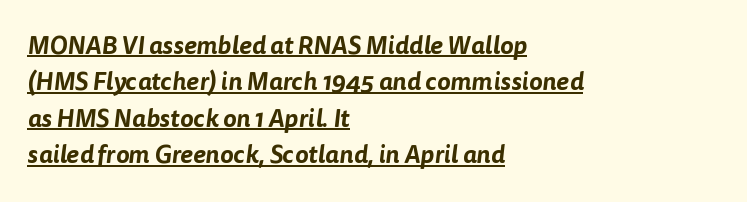
{"underline": "yes", "align": "left", "line_spacing": "normal", "line_spacing_ratio": 1.46, "letter_spacing": "normal", "letter_spacing_em": 0.0, "glyph_px": 25}
